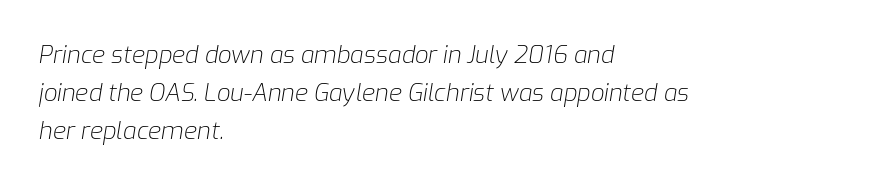
{"italic": "yes", "lean": "right", "slant_degrees": 9, "bold": "no", "underline": "no", "align": "left", "line_spacing": "normal", "line_spacing_ratio": 1.59, "letter_spacing": "normal", "letter_spacing_em": 0.0, "glyph_px": 24}
